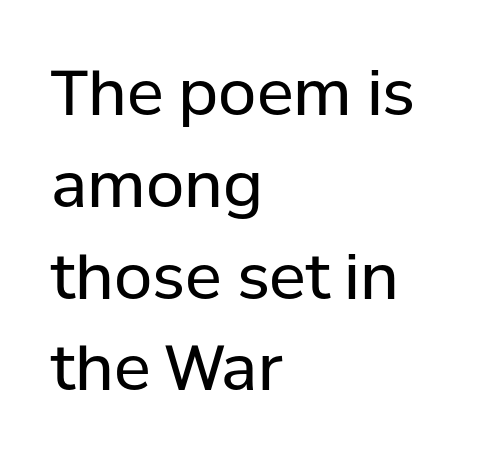
The image shows 62 px regular-weight sans-serif type, upright; set left-aligned, normal line spacing (1.48x), normal letter spacing, not underlined; low stroke contrast and a medium x-height.
